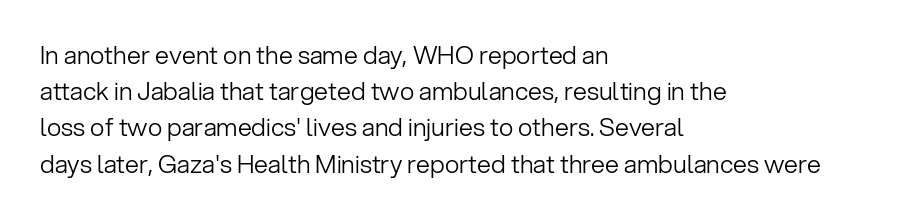
The image shows 25 px text type, upright; set left-aligned, normal line spacing (1.45x), normal letter spacing, not underlined.
